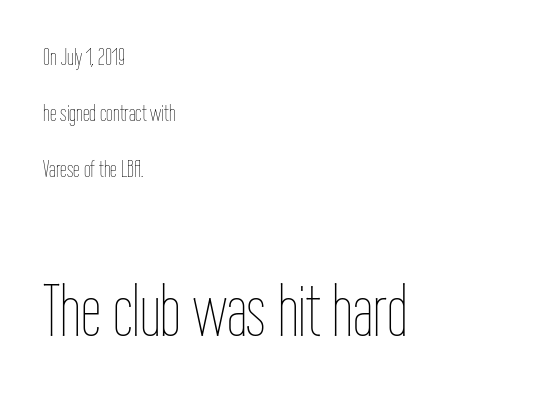
Q: Is the text bold? A: No.
Q: Is the text italic (slanted)? A: No, it is upright.
Q: Is the text underlined? A: No.
Q: How is the paragraph aligned? A: Left-aligned.
Q: Is the spacing between letters normal or unusually wide? A: Normal.
Q: Is the spacing between lines tight, normal or loose? A: Loose.
Q: Which block of text is set in a larger size, the first (top) or the second (bottom)? A: The second (bottom) one.
Q: Width (condensed, normal, or wide)? A: Condensed.
Q: Stroke contrast? A: Low.
Q: x-height? A: Medium.
Q: Monospaced? A: No.
